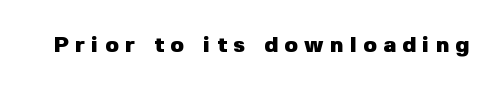
The image shows 22 px bold type, upright; set unusually wide letter spacing (+0.29 em), not underlined.
